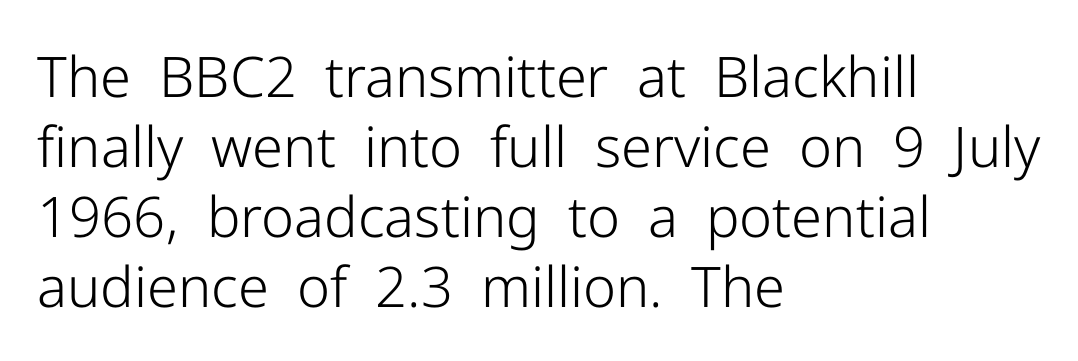
The image shows 56 px light sans-serif type, upright; set left-aligned, normal line spacing (1.25x), normal letter spacing, not underlined; low stroke contrast and a medium x-height.
